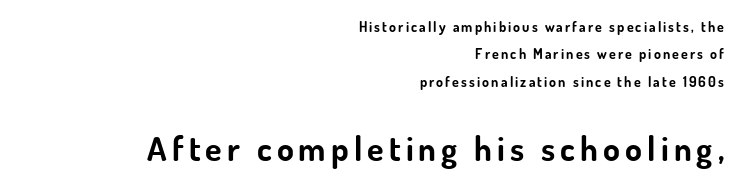
Q: Is the text bold? A: Yes.
Q: Is the text italic (slanted)? A: No, it is upright.
Q: Is the typeface a serif or a sans-serif typeface? A: Sans-serif.
Q: Is the text underlined? A: No.
Q: How is the paragraph aligned? A: Right-aligned.
Q: Is the spacing between lines tight, normal or loose? A: Loose.
Q: Which block of text is set in a larger size, the first (top) or the second (bottom)? A: The second (bottom) one.
Q: Width (condensed, normal, or wide)? A: Normal.
Q: Stroke contrast? A: Low.
Q: x-height? A: Small.
Q: Monospaced? A: No.
